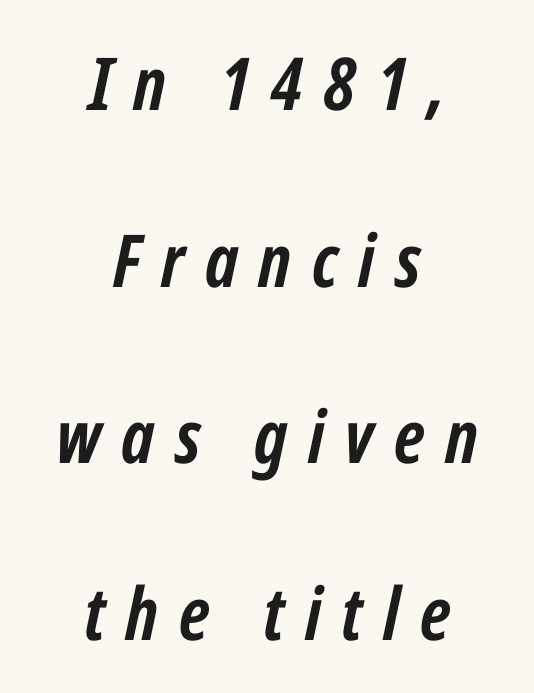
Both edges are ragged and mirror each other, which tells us the setting is centered. In terms of leading, this rendering errs on the spacious side. When letters slant like this, we call the style italic. These lines are rendered in a variable-pitch font. A bare baseline throughout the passage.
